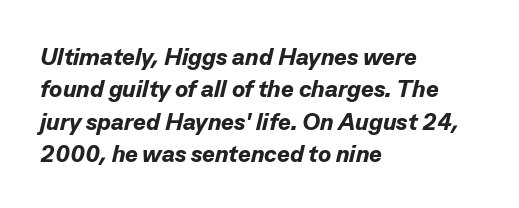
{"italic": "yes", "lean": "right", "slant_degrees": 13, "bold": "yes", "underline": "no", "align": "left", "line_spacing": "normal", "line_spacing_ratio": 1.35, "letter_spacing": "normal", "letter_spacing_em": 0.0, "glyph_px": 24}
